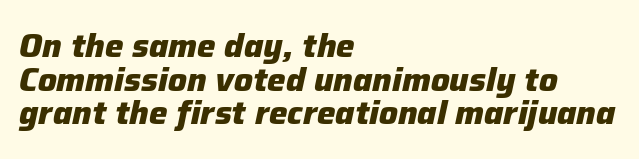
Horizontally, the lines are justified to the leading edge only. Lines of text with bare space underneath. Yep, that's italic — everything's leaning. The space between consecutive lines is stingy. Proportional: the letters do not fall into vertical columns. Heavy, bold letterforms.
